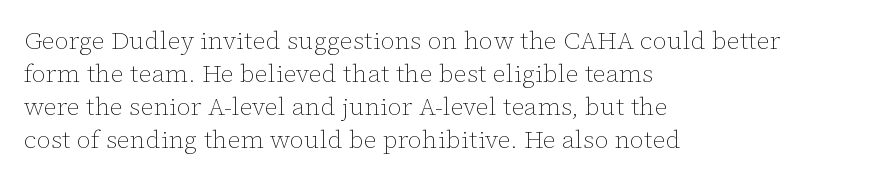
The setting favours the left margin, as ordinary paragraphs usually do. The letters stand upright; this is a roman face. Does the leading feel generous? No, just average. The passage shown has conventional tracking throughout. Each stroke keeps to a modest, everyday thickness or less.
